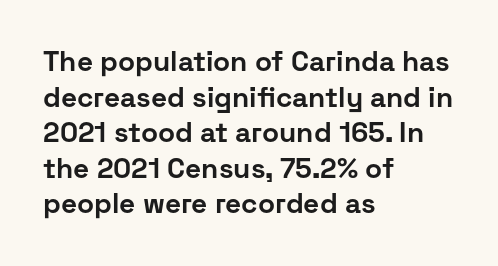
The image shows 28 px bold sans-serif type, upright; set left-aligned, normal line spacing (1.27x), normal letter spacing, not underlined; low stroke contrast and a medium x-height.
